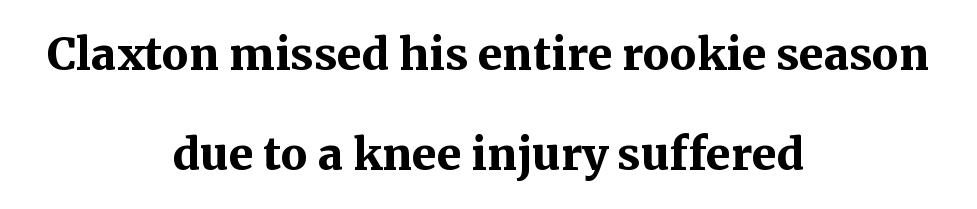
{"serif": "yes", "italic": "no", "bold": "yes", "weight": "semibold", "width": "normal", "stroke_contrast": "medium", "x_height": "medium", "monospaced": "no", "underline": "no", "align": "center", "line_spacing": "normal", "line_spacing_ratio": 1.66, "letter_spacing": "normal", "letter_spacing_em": 0.0, "glyph_px": 60}
